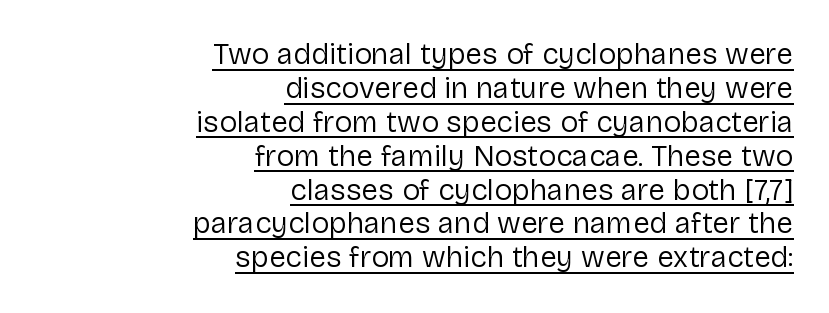
Q: Is the text bold? A: No.
Q: Is the text italic (slanted)? A: No, it is upright.
Q: Is the typeface a serif or a sans-serif typeface? A: Sans-serif.
Q: Is the text underlined? A: Yes.
Q: How is the paragraph aligned? A: Right-aligned.
Q: Is the spacing between letters normal or unusually wide? A: Normal.
Q: Is the spacing between lines tight, normal or loose? A: Tight.
Q: Width (condensed, normal, or wide)? A: Normal.
Q: Stroke contrast? A: Low.
Q: x-height? A: Medium.
Q: Monospaced? A: No.
